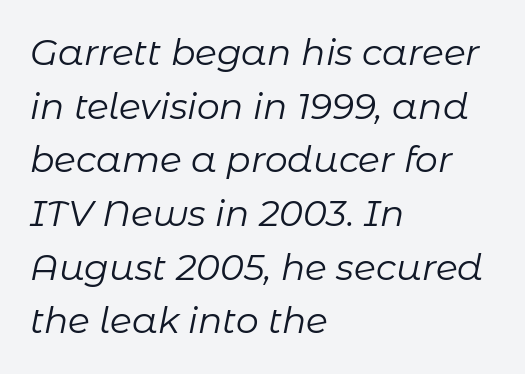
{"italic": "yes", "lean": "right", "slant_degrees": 11, "bold": "no", "weight": "regular", "width": "normal", "stroke_contrast": "low", "x_height": "medium", "monospaced": "no", "underline": "no", "align": "left", "line_spacing": "normal", "line_spacing_ratio": 1.49, "letter_spacing": "normal", "letter_spacing_em": 0.0, "glyph_px": 36}
